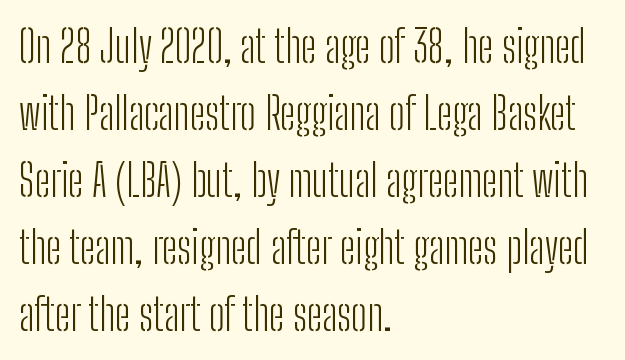
{"serif": "no", "italic": "no", "bold": "no", "weight": "light", "width": "condensed", "stroke_contrast": "low", "x_height": "medium", "monospaced": "no", "underline": "no", "align": "left", "line_spacing": "normal", "line_spacing_ratio": 1.52, "letter_spacing": "normal", "letter_spacing_em": 0.0, "glyph_px": 44}
